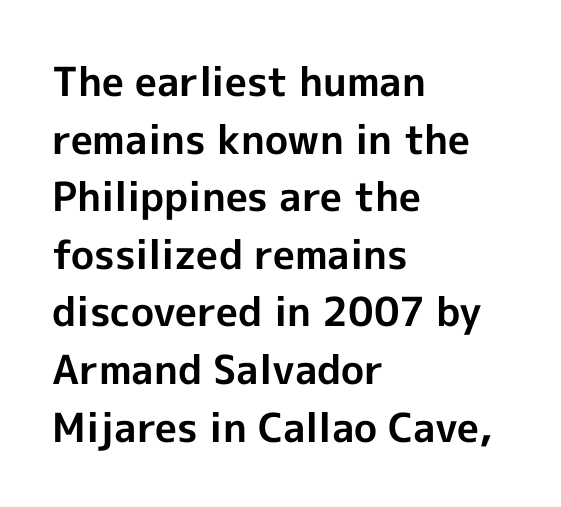
Looks like regular typesetting: each glyph gets only the width it needs. The typeface chosen for these lines omits serifs. The lines are quadded left. Decoration check: the copy has no underline. Whoever set this chose a conventional vertical rhythm.
